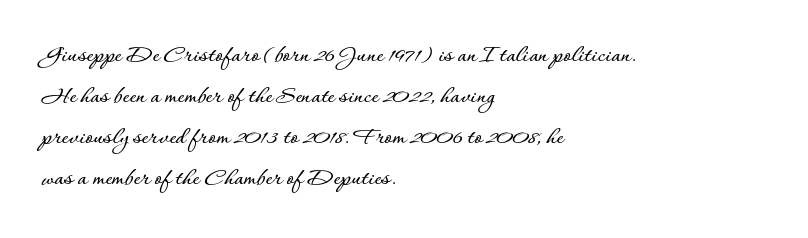
The image shows 26 px text type; set left-aligned, normal line spacing (1.58x), normal letter spacing, not underlined.
